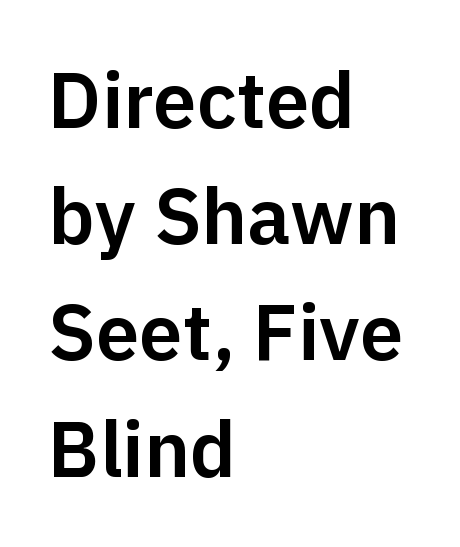
The image shows 78 px sans-serif type, upright; set left-aligned, normal line spacing (1.49x), normal letter spacing, not underlined; low stroke contrast and a medium x-height.
